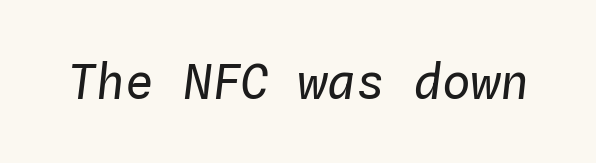
Q: Is the text bold? A: No.
Q: Is the text italic (slanted)? A: Yes, it leans right by about 4 degrees.
Q: Is the text underlined? A: No.
Q: Is the spacing between letters normal or unusually wide? A: Normal.
Q: Width (condensed, normal, or wide)? A: Normal.
Q: Stroke contrast? A: Low.
Q: x-height? A: Medium.
Q: Monospaced? A: Yes.
